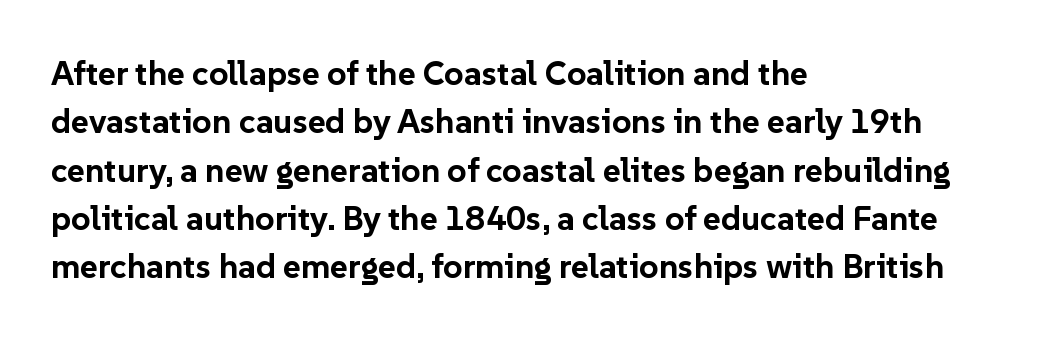
Q: Is the text bold? A: Yes.
Q: Is the text italic (slanted)? A: No, it is upright.
Q: Is the typeface a serif or a sans-serif typeface? A: Sans-serif.
Q: Is the text underlined? A: No.
Q: How is the paragraph aligned? A: Left-aligned.
Q: Is the spacing between letters normal or unusually wide? A: Normal.
Q: Is the spacing between lines tight, normal or loose? A: Normal.
Q: Width (condensed, normal, or wide)? A: Normal.
Q: Stroke contrast? A: Low.
Q: x-height? A: Medium.
Q: Monospaced? A: No.
